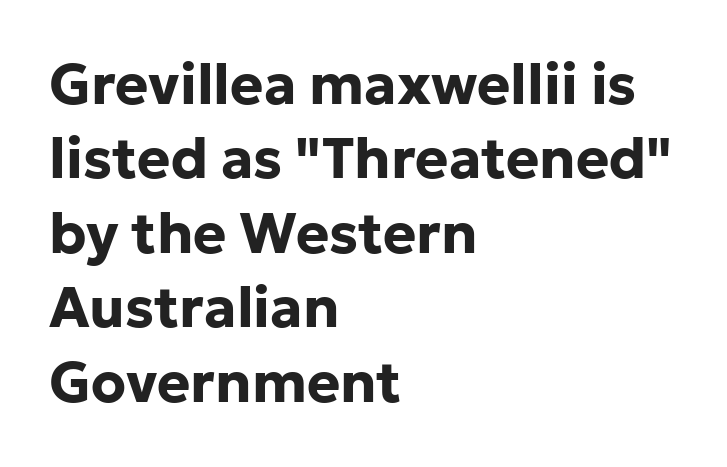
The passage shown is typed in a proportional face where columns would drift. Characters remain perfectly vertical along every line. Where is the straight margin? On the left. The glyphs have the mass of a bold cut. Line spacing here is normal.
